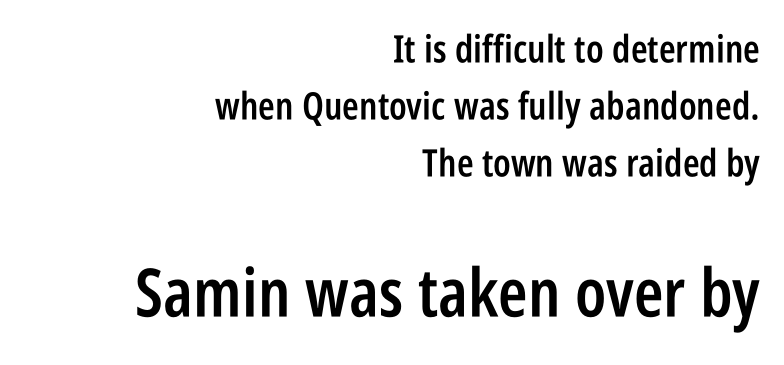
The image shows 67 px semibold, condensed sans-serif type, upright; set right-aligned, normal line spacing (1.5x), normal letter spacing, not underlined; the second (bottom) block is 1.76x larger; low stroke contrast and a large x-height.
